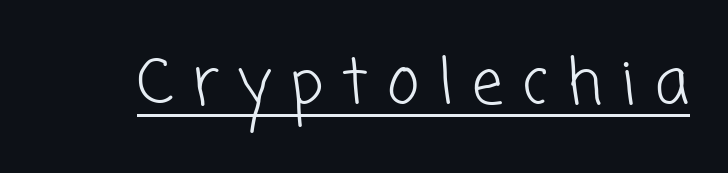
The image shows 62 px light sans-serif type; set unusually wide letter spacing (+0.31 em), underlined; low stroke contrast and a medium x-height.
